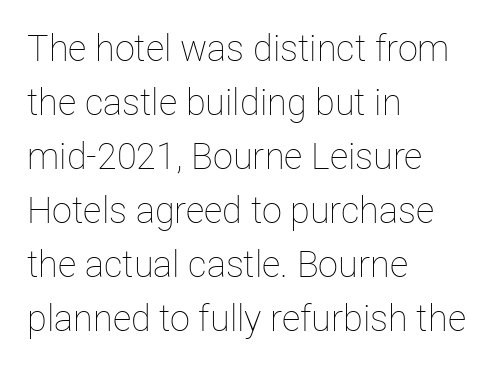
{"italic": "no", "bold": "no", "weight": "thin", "width": "normal", "stroke_contrast": "low", "x_height": "medium", "monospaced": "no", "underline": "no", "align": "left", "line_spacing": "normal", "line_spacing_ratio": 1.5, "letter_spacing": "normal", "letter_spacing_em": 0.0, "glyph_px": 36}
